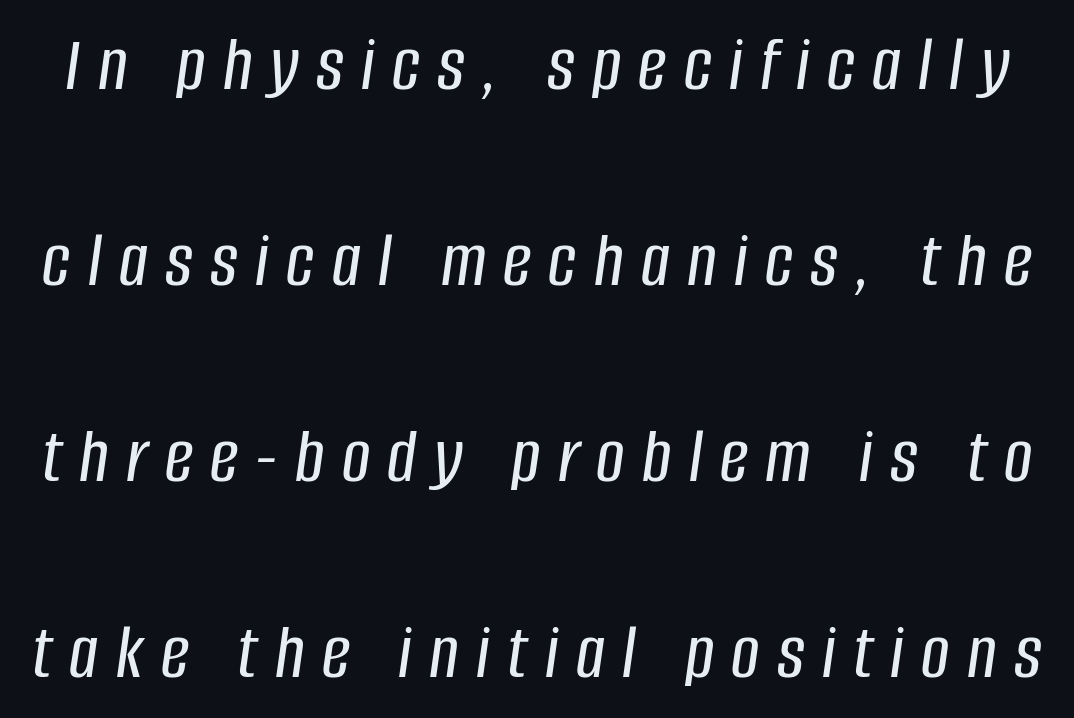
Style check: oblique. These lines stand farther apart than default settings would place them. Is this a fixed-width face? No — the glyphs have proportional, varying widths. Rule under the text: the space is simply empty. The tracking reads as deliberately expanded to a designer's eye.
